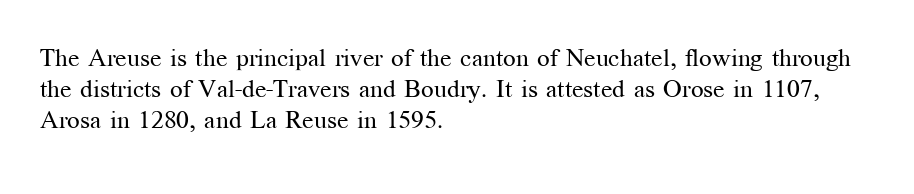
A light-to-regular cut is what we see here. Clear beneath every line of the passage. Vertical strokes here are truly vertical. The passage shown has conventional tracking throughout. Leftover space on each line is placed entirely after the last word.
